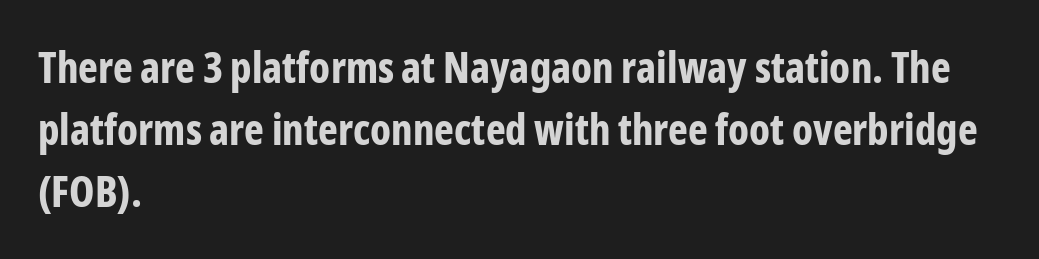
Q: Is the text bold? A: Yes.
Q: Is the text italic (slanted)? A: No, it is upright.
Q: Is the typeface a serif or a sans-serif typeface? A: Sans-serif.
Q: Is the text underlined? A: No.
Q: How is the paragraph aligned? A: Left-aligned.
Q: Is the spacing between letters normal or unusually wide? A: Normal.
Q: Is the spacing between lines tight, normal or loose? A: Normal.
Q: Width (condensed, normal, or wide)? A: Condensed.
Q: Stroke contrast? A: Low.
Q: x-height? A: Medium.
Q: Monospaced? A: No.
